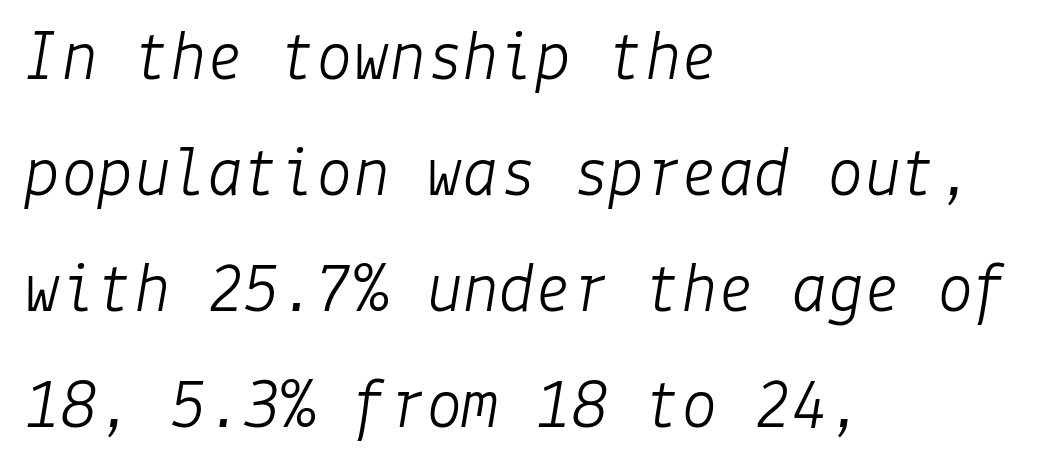
The image shows 73 px light type, italic (leaning right); set left-aligned, normal line spacing (1.59x), normal letter spacing, not underlined; low stroke contrast and a medium x-height.
